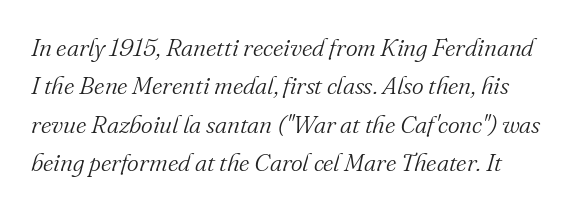
These lines sit exactly where default settings would place them. On a weight scale, this lands at 450 or below. Quick note: underline off. The passage shown has conventional tracking throughout.
